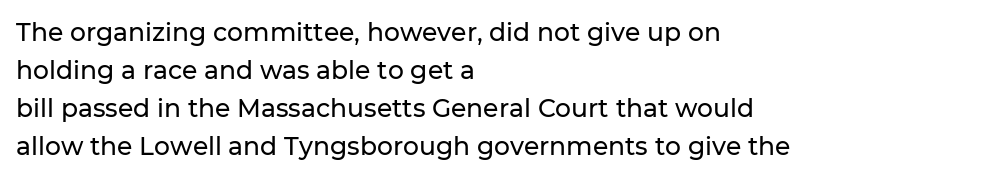
Plain, unruled lines of type. Each word holds together tightly as a unit, with standard inter-letter gaps. Every row of glyphs begins at an identical x-position on the left. Leading matches the norm, producing a regular column.
